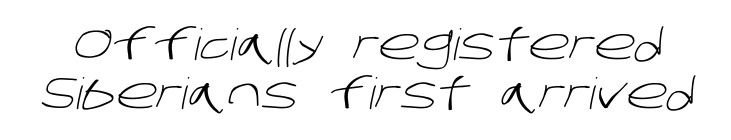
{"serif": "no", "bold": "no", "weight": "light", "width": "normal", "stroke_contrast": "low", "x_height": "large", "monospaced": "no", "underline": "no", "line_spacing": "tight", "line_spacing_ratio": 1.15, "letter_spacing": "normal", "letter_spacing_em": 0.0, "glyph_px": 43}
